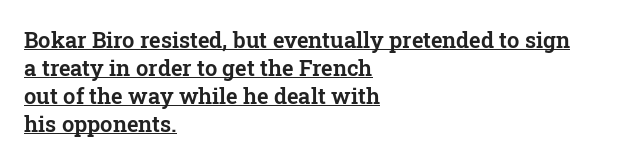
{"italic": "no", "underline": "yes", "align": "left", "line_spacing": "normal", "line_spacing_ratio": 1.27, "letter_spacing": "normal", "letter_spacing_em": 0.0, "glyph_px": 22}
